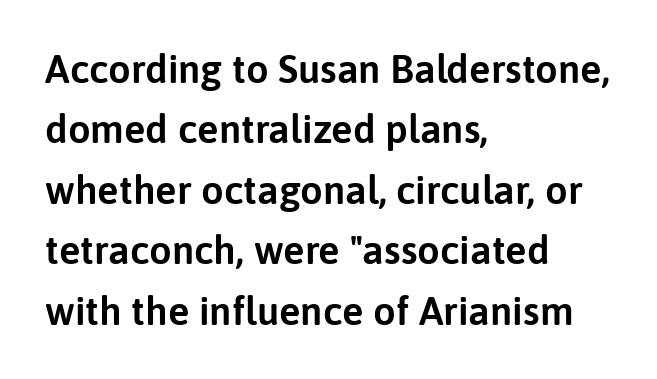
The image shows 40 px sans-serif type, upright; set left-aligned, normal line spacing (1.51x), normal letter spacing, not underlined; low stroke contrast and a medium x-height.
